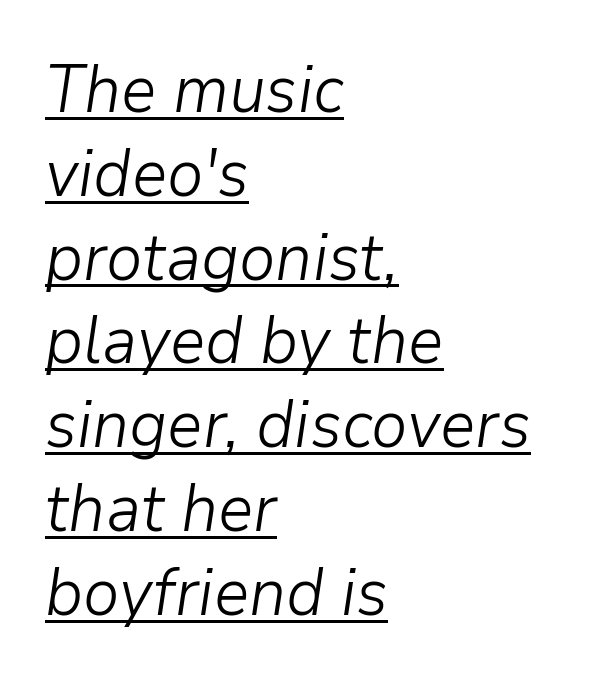
Q: Is the text bold? A: No.
Q: Is the text italic (slanted)? A: Yes, it leans right by about 9 degrees.
Q: Is the text underlined? A: Yes.
Q: How is the paragraph aligned? A: Left-aligned.
Q: Is the spacing between letters normal or unusually wide? A: Normal.
Q: Is the spacing between lines tight, normal or loose? A: Normal.
Q: Width (condensed, normal, or wide)? A: Normal.
Q: Stroke contrast? A: Low.
Q: x-height? A: Medium.
Q: Monospaced? A: No.
